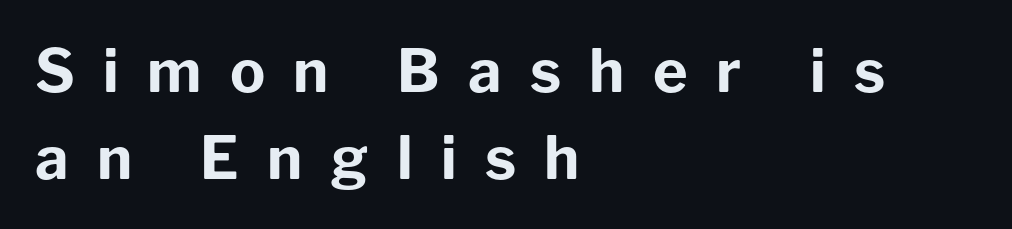
The image shows 59 px bold sans-serif type, upright; set left-aligned, normal line spacing (1.47x), unusually wide letter spacing (+0.48 em), not underlined; low stroke contrast and a medium x-height.
